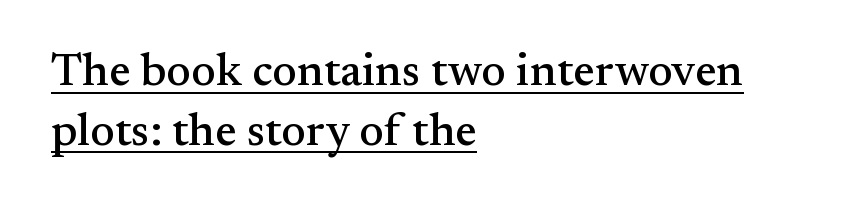
Q: Is the text italic (slanted)? A: No, it is upright.
Q: Is the typeface a serif or a sans-serif typeface? A: Serif.
Q: Is the text underlined? A: Yes.
Q: How is the paragraph aligned? A: Left-aligned.
Q: Is the spacing between letters normal or unusually wide? A: Normal.
Q: Is the spacing between lines tight, normal or loose? A: Normal.
Q: Width (condensed, normal, or wide)? A: Normal.
Q: Stroke contrast? A: Medium.
Q: x-height? A: Small.
Q: Monospaced? A: No.
